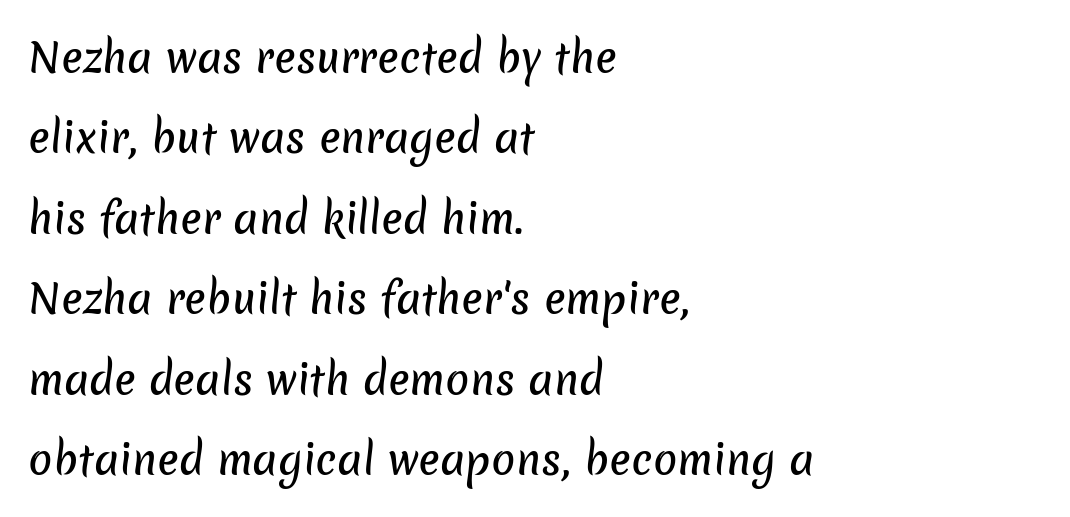
The image shows 40 px sans-serif type; set left-aligned, loose line spacing (2.01x), normal letter spacing, not underlined; low stroke contrast and a medium x-height.
